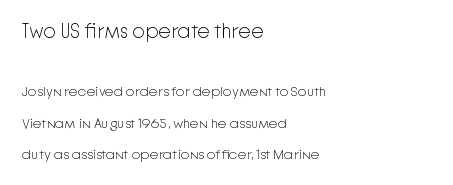
The image shows 20 px text type, upright; set left-aligned, loose line spacing (2.28x), normal letter spacing, not underlined; the first (top) block is 1.43x larger.
